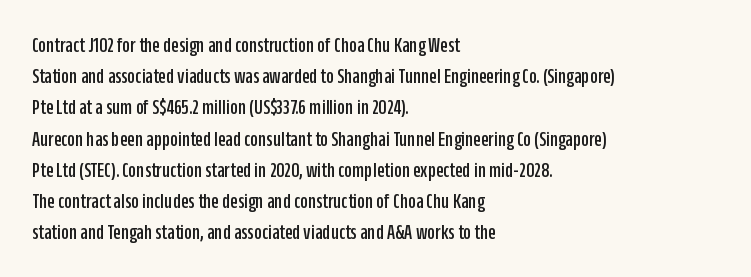
{"italic": "no", "underline": "no", "align": "left", "line_spacing": "normal", "line_spacing_ratio": 1.42, "letter_spacing": "normal", "letter_spacing_em": 0.0, "glyph_px": 22}
